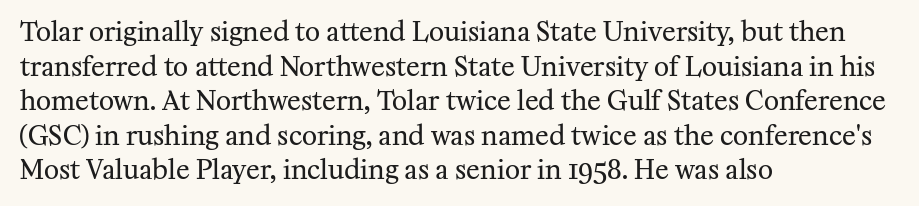
No chunkiness to these letters — they're not bold. A classic flush-left, rag-right setting is used for this passage. One glance says typical: line gaps are just what's usual. The letters sit at their default tracking, neither squeezed nor spread.
